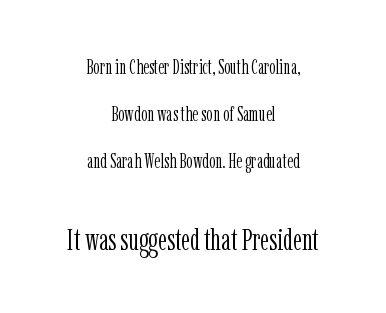
{"serif": "yes", "italic": "no", "bold": "no", "weight": "light", "width": "condensed", "stroke_contrast": "low", "x_height": "medium", "monospaced": "no", "underline": "no", "align": "center", "line_spacing": "loose", "line_spacing_ratio": 2.36, "letter_spacing": "normal", "letter_spacing_em": 0.0, "larger_block": "second", "size_ratio": 1.5, "glyph_px": 30}
